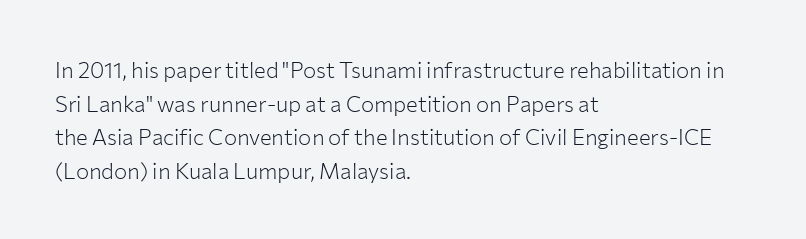
Unbolded letterforms with no extra heft. The letterforms sit shoulder to shoulder at normal distance. Line spacing here is normal. Glance below the letters and you will spot only blank space. Visually the block forms a straight wall on the left and a jagged coastline on the right.
